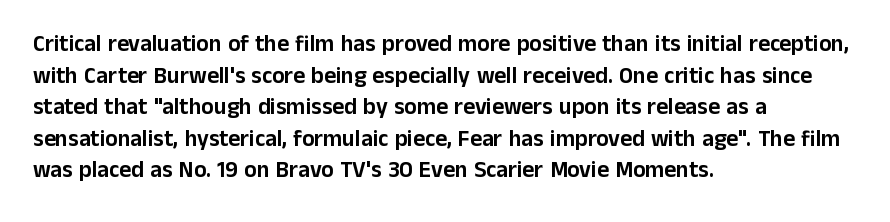
The image shows 23 px text type, upright; set left-aligned, normal line spacing (1.37x), normal letter spacing, not underlined.
